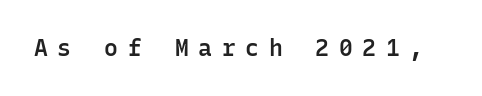
{"italic": "no", "bold": "semi", "underline": "no", "letter_spacing": "wide", "letter_spacing_em": 0.42, "glyph_px": 23}
